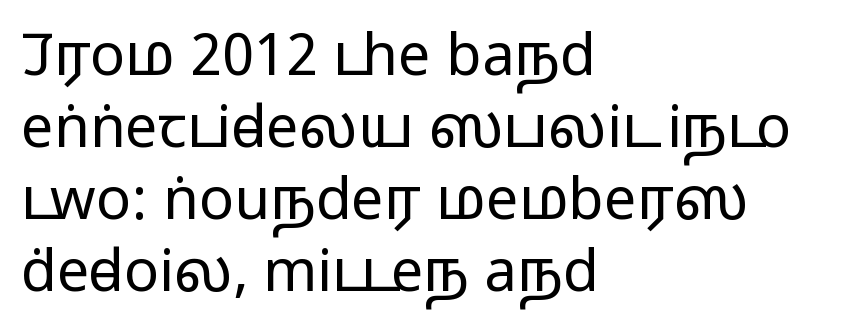
The image shows 58 px regular-weight, wide sans-serif type, upright; set left-aligned, line spacing 1.24x, normal letter spacing, not underlined; low stroke contrast and a medium x-height.
